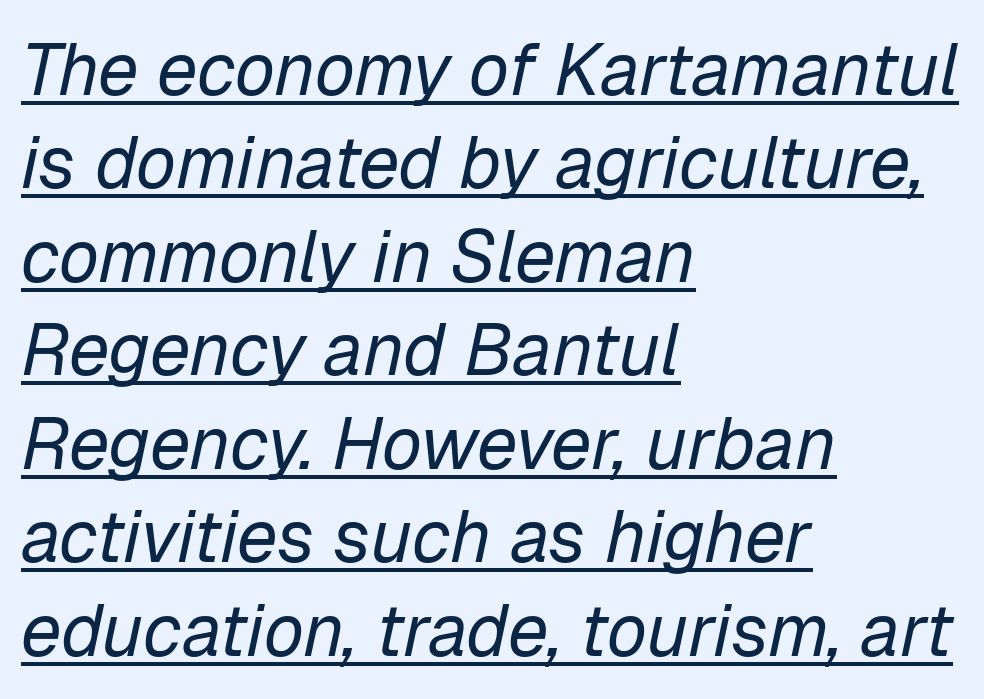
Q: Is the text bold? A: No.
Q: Is the text italic (slanted)? A: Yes, it leans right by about 12 degrees.
Q: Is the text underlined? A: Yes.
Q: How is the paragraph aligned? A: Left-aligned.
Q: Is the spacing between letters normal or unusually wide? A: Normal.
Q: Is the spacing between lines tight, normal or loose? A: Normal.
Q: Width (condensed, normal, or wide)? A: Normal.
Q: Stroke contrast? A: Low.
Q: x-height? A: Medium.
Q: Monospaced? A: No.
